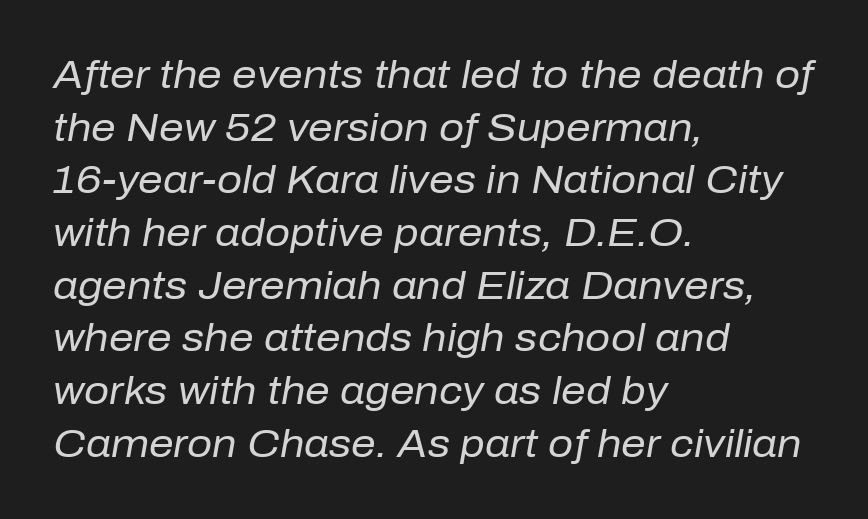
Q: Is the text bold? A: No.
Q: Is the text italic (slanted)? A: Yes, it leans right by about 10 degrees.
Q: Is the text underlined? A: No.
Q: How is the paragraph aligned? A: Left-aligned.
Q: Is the spacing between letters normal or unusually wide? A: Normal.
Q: Is the spacing between lines tight, normal or loose? A: Normal.
Q: Width (condensed, normal, or wide)? A: Normal.
Q: Stroke contrast? A: Low.
Q: x-height? A: Medium.
Q: Monospaced? A: No.
